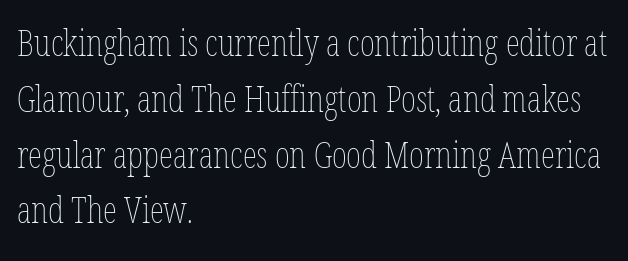
Is this a heavy cut? Hardly; it is regular or lighter. The space beneath each line is pristine and unruled. Line beginnings align vertically; line endings do not. In terms of letterspacing, this is plain default setting. Character widths vary here, with narrow letters taking less room than wide ones.
